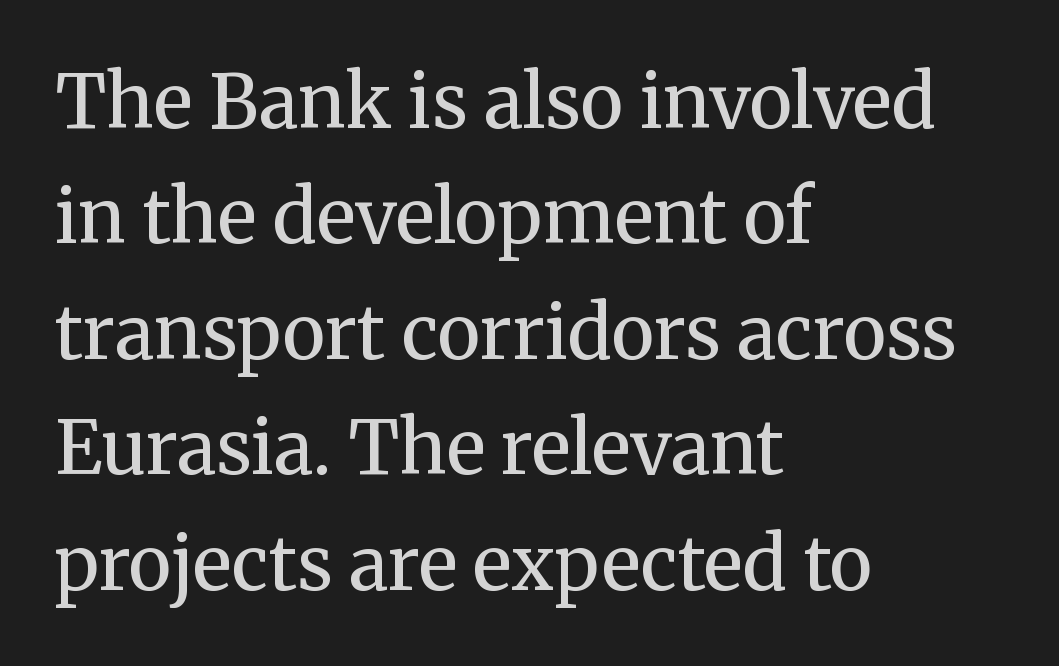
Q: Is the text bold? A: No.
Q: Is the text italic (slanted)? A: No, it is upright.
Q: Is the typeface a serif or a sans-serif typeface? A: Serif.
Q: Is the text underlined? A: No.
Q: How is the paragraph aligned? A: Left-aligned.
Q: Is the spacing between letters normal or unusually wide? A: Normal.
Q: Is the spacing between lines tight, normal or loose? A: Normal.
Q: Width (condensed, normal, or wide)? A: Normal.
Q: Stroke contrast? A: Medium.
Q: x-height? A: Medium.
Q: Monospaced? A: No.
